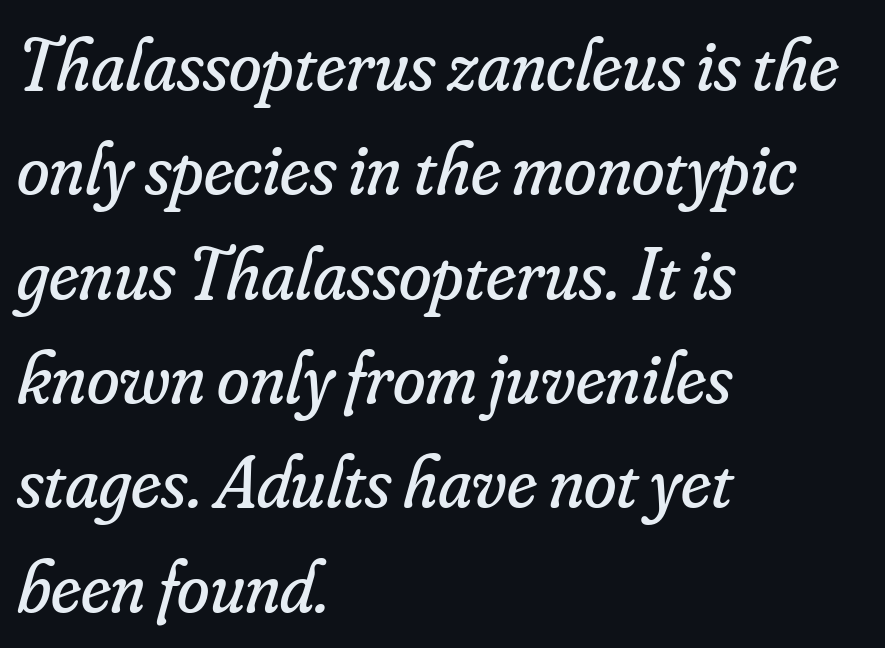
An italicized treatment has been applied to the whole sample. You could call the tracking neutral — neither tight nor loose. Is this a fixed-width face? No — the glyphs have proportional, varying widths. Horizontal bands of white between lines are of average thickness. Where is the straight margin? On the left. Stems and bowls with no extra thickness — not bold.
